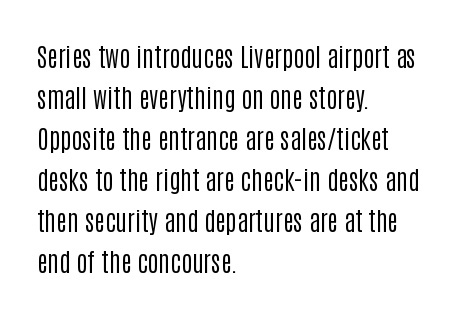
The image shows 26 px text type, upright; set left-aligned, normal line spacing (1.58x), normal letter spacing, not underlined.
